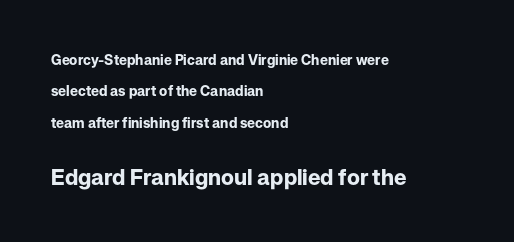
The image shows 22 px bold type, upright; set left-aligned, loose line spacing (2.24x), normal letter spacing, not underlined; the second (bottom) block is 1.57x larger.
